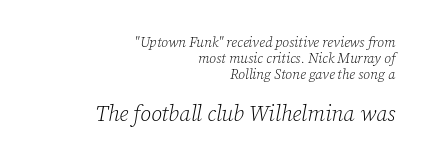
{"italic": "yes", "lean": "right", "slant_degrees": 12, "bold": "no", "underline": "no", "align": "right", "line_spacing_ratio": 1.16, "letter_spacing": "normal", "letter_spacing_em": 0.0, "larger_block": "second", "size_ratio": 1.57, "glyph_px": 22}
